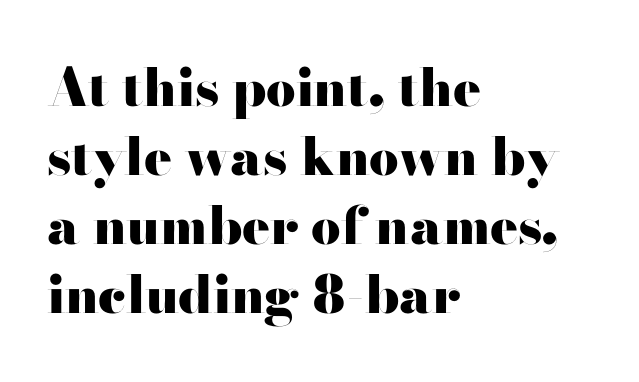
The image shows 52 px heavy, wide sans-serif type, upright; set left-aligned, normal line spacing (1.33x), normal letter spacing, not underlined; high stroke contrast and a small x-height.
